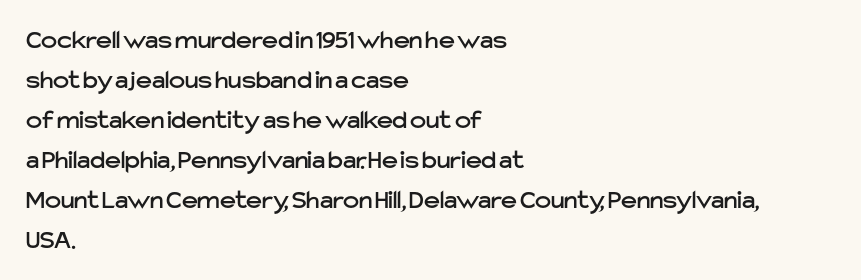
The image shows 27 px text type, upright; set left-aligned, normal line spacing (1.48x), normal letter spacing, not underlined.
